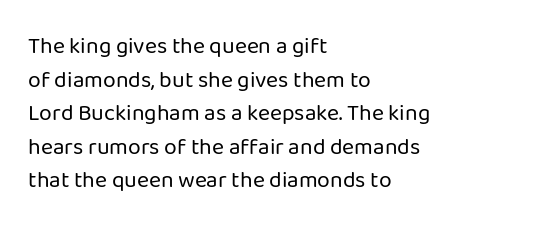
Q: Is the text bold? A: No.
Q: Is the text italic (slanted)? A: No, it is upright.
Q: Is the text underlined? A: No.
Q: How is the paragraph aligned? A: Left-aligned.
Q: Is the spacing between letters normal or unusually wide? A: Normal.
Q: Is the spacing between lines tight, normal or loose? A: Normal.
